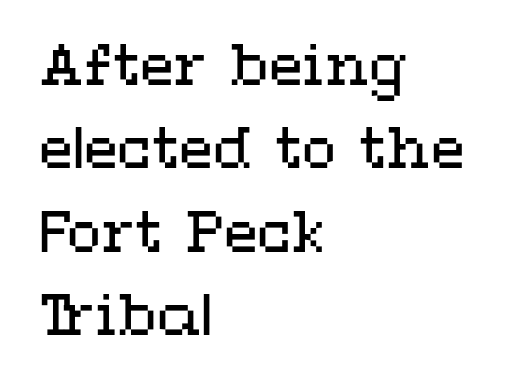
{"italic": "no", "bold": "no", "weight": "regular", "width": "wide", "stroke_contrast": "medium", "x_height": "medium", "monospaced": "no", "underline": "no", "align": "left", "line_spacing": "normal", "line_spacing_ratio": 1.49, "letter_spacing": "normal", "letter_spacing_em": 0.0, "glyph_px": 56}
